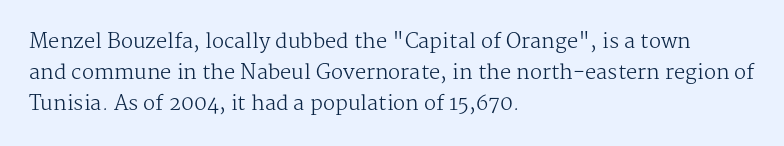
{"italic": "no", "bold": "no", "underline": "no", "align": "left", "line_spacing": "normal", "line_spacing_ratio": 1.55, "letter_spacing": "normal", "letter_spacing_em": 0.0, "glyph_px": 20}
